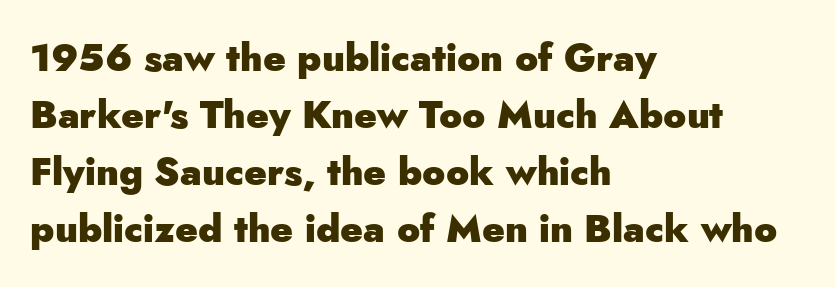
{"serif": "no", "italic": "no", "bold": "yes", "weight": "heavy", "width": "normal", "stroke_contrast": "low", "x_height": "small", "monospaced": "no", "underline": "no", "align": "left", "line_spacing": "normal", "line_spacing_ratio": 1.5, "letter_spacing": "normal", "letter_spacing_em": 0.0, "glyph_px": 38}
